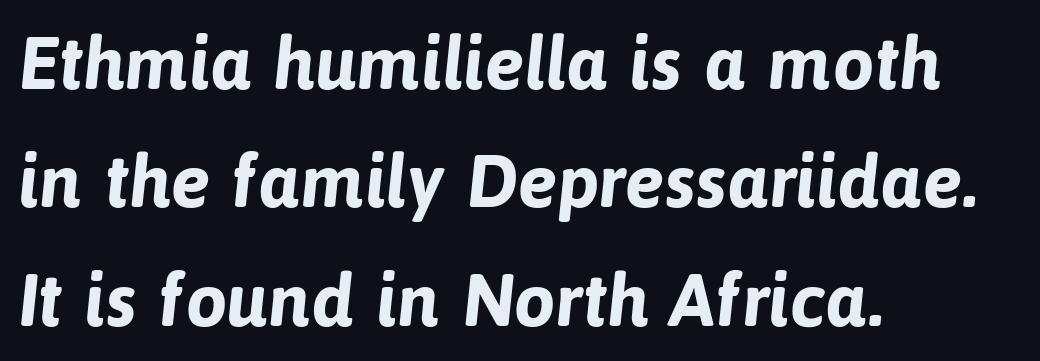
The image shows 74 px bold sans-serif type; set left-aligned, normal line spacing (1.6x), normal letter spacing, not underlined; low stroke contrast and a medium x-height.
